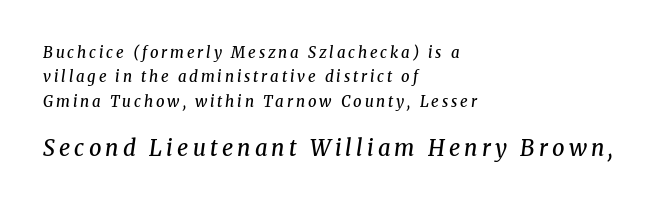
Italic? Definitely — the glyphs are oblique. Of the two passages, the one underneath uses the larger point size. Set as a demibold, roughly 600 on the weight scale. The line-height multiplier appears to be the usual default. Short and long lines alike share a common starting point at left.
